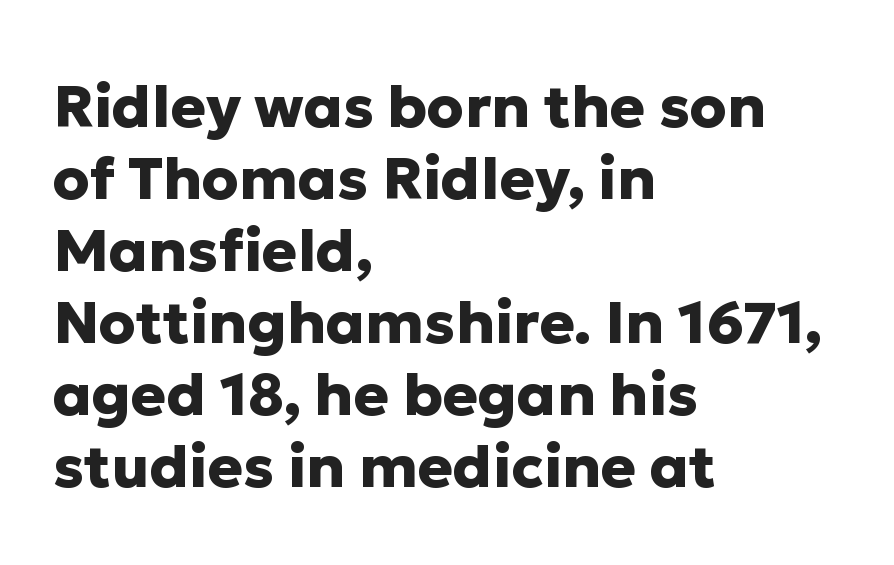
Q: Is the text bold? A: Yes.
Q: Is the text italic (slanted)? A: No, it is upright.
Q: Is the typeface a serif or a sans-serif typeface? A: Sans-serif.
Q: Is the text underlined? A: No.
Q: How is the paragraph aligned? A: Left-aligned.
Q: Is the spacing between letters normal or unusually wide? A: Normal.
Q: Width (condensed, normal, or wide)? A: Normal.
Q: Stroke contrast? A: Low.
Q: x-height? A: Medium.
Q: Monospaced? A: No.
